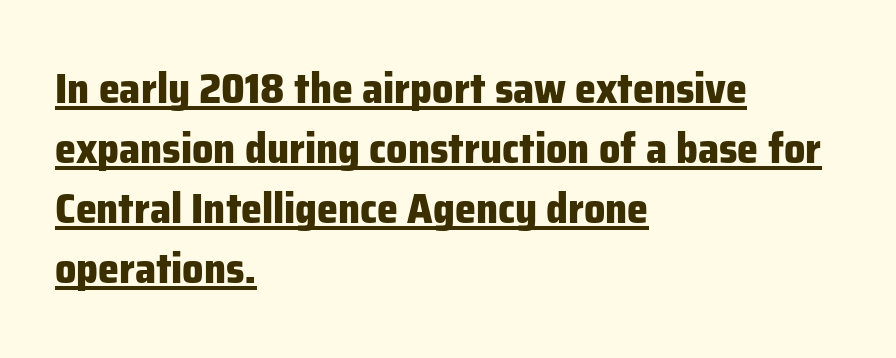
Serifs: no, the terminals of the letterforms are clean. If you drew a line through each stem, it would be perfectly vertical. The setting favours the left margin, as ordinary paragraphs usually do. Here the glyphs are tracked normally, forming tight word shapes. A full-strength bold gives these letters their thick strokes.
